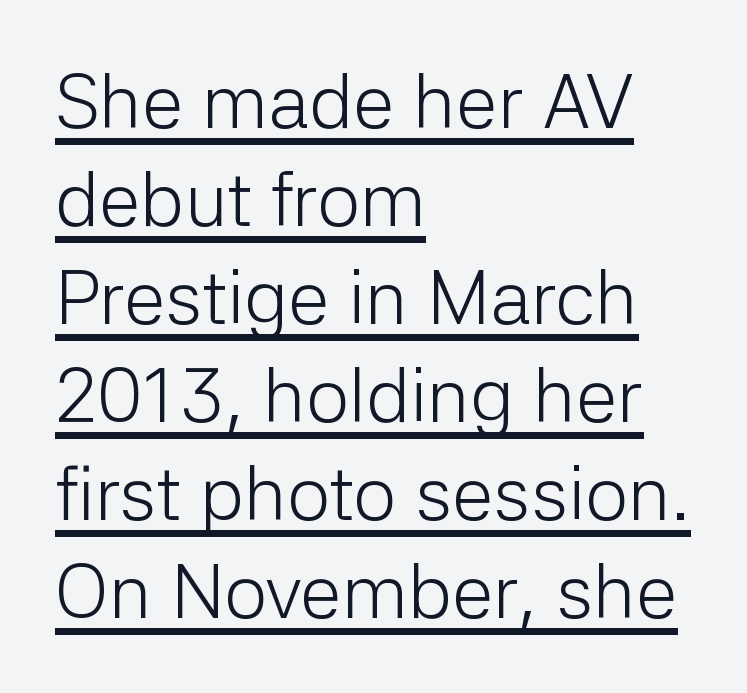
The rendering uses a moderate line-height, typical for paragraphs. This rendering employs a face without finishing strokes, i.e., a sans-serif. Posture: straight, roman, zero tilt. Counters stay open thanks to moderate or lighter strokes.
